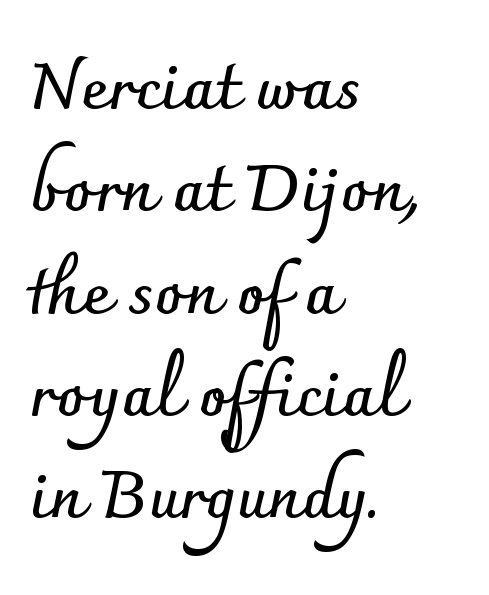
I'd describe the lettering as bold — thick and assertive. Proportional: the letters do not fall into vertical columns. You can tell from the bare stems that sans-serif type was used. The space directly below the letters is spotless. How would I describe the line gaps? Plain and ordinary.
